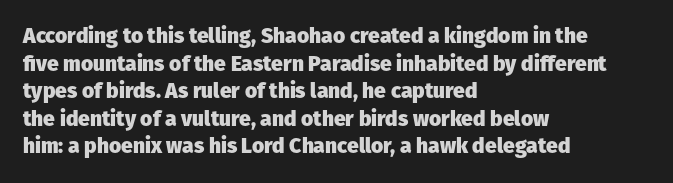
The image shows 21 px bold type, upright; set left-aligned, normal line spacing (1.31x), normal letter spacing, not underlined.
